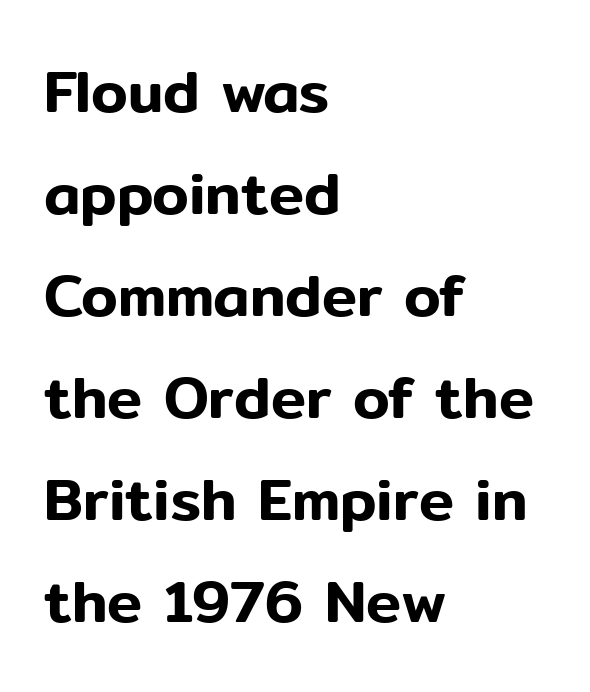
Q: Is the text italic (slanted)? A: No, it is upright.
Q: Is the typeface a serif or a sans-serif typeface? A: Sans-serif.
Q: Is the text underlined? A: No.
Q: How is the paragraph aligned? A: Left-aligned.
Q: Is the spacing between letters normal or unusually wide? A: Normal.
Q: Width (condensed, normal, or wide)? A: Normal.
Q: Stroke contrast? A: Low.
Q: x-height? A: Medium.
Q: Monospaced? A: No.
